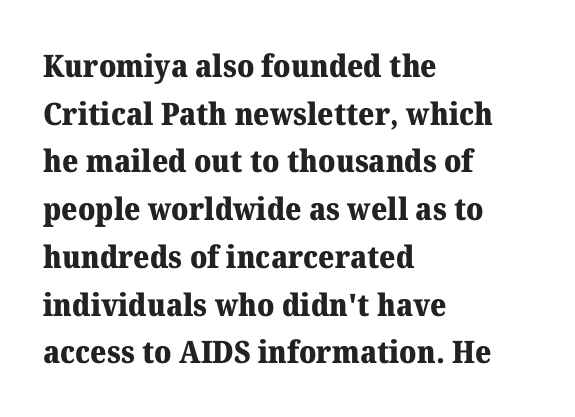
The vertical gap from one line to the next is medium. The typeface chosen for these lines features serifs. Each letter keeps its own natural width here, so spacing adapts to shape. The setting favours the left margin, as ordinary paragraphs usually do. The string is rendered with underlining switched off. Nobody touched the tracking dial on this one.
